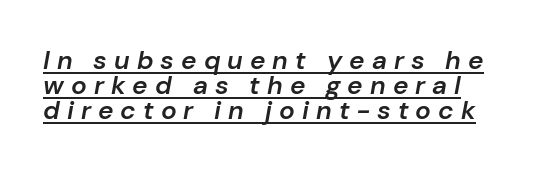
The image shows 26 px text type, italic (leaning right); set left-aligned, tight line spacing (0.97x), unusually wide letter spacing (+0.27 em), underlined.
